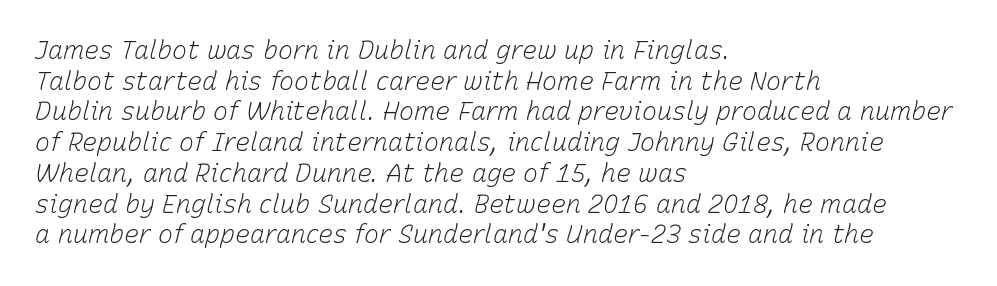
The image shows 25 px text type, italic (leaning right); set left-aligned, line spacing 1.23x, normal letter spacing, not underlined.
